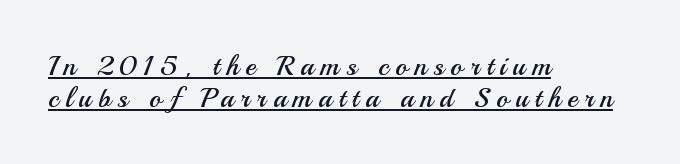
{"serif": "no", "bold": "no", "weight": "regular", "width": "normal", "stroke_contrast": "medium", "x_height": "small", "monospaced": "no", "underline": "yes", "align": "left", "line_spacing": "tight", "line_spacing_ratio": 1.13, "letter_spacing": "wide", "letter_spacing_em": 0.24, "glyph_px": 28}
